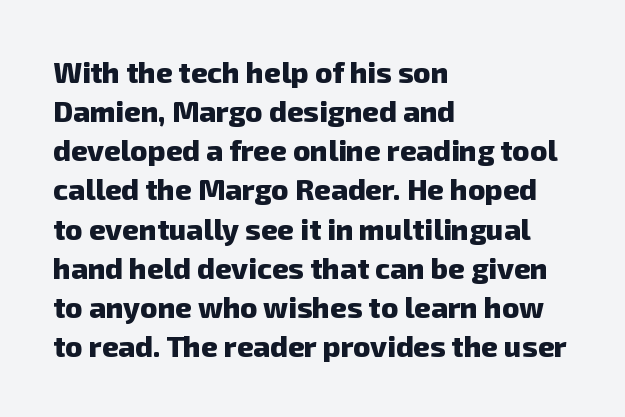
The area under the type is left untouched. Character widths vary here, with narrow letters taking less room than wide ones. Teacher's note: observe the even left margin — that is flush-left alignment. Heft: maximum for text — a bold.
